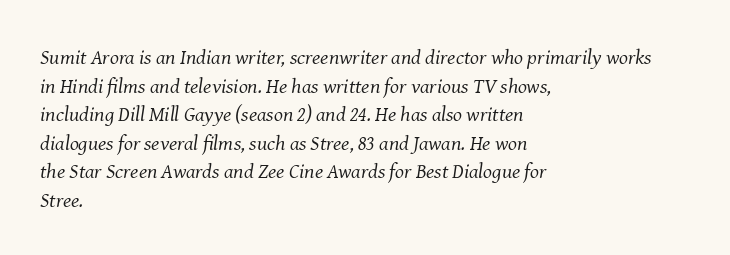
{"italic": "yes", "lean": "right", "slant_degrees": 8, "bold": "no", "underline": "no", "align": "left", "line_spacing": "normal", "line_spacing_ratio": 1.36, "letter_spacing": "normal", "letter_spacing_em": 0.0, "glyph_px": 21}
